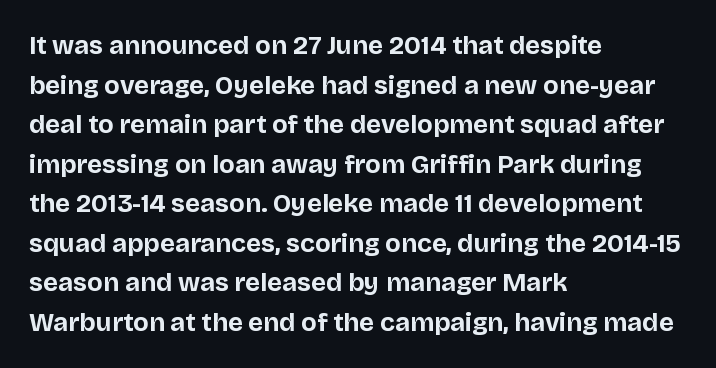
Line spacing here is normal. Words float on clear page, feet unadorned. Each glyph is drawn with heavy, bold strokes. There is no visible air inserted between adjacent glyphs. These lines are set flush left with a ragged right edge. This is roman type, the default non-slanted kind.
